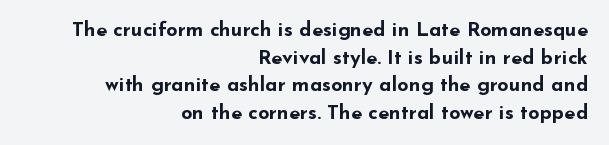
The image shows 20 px bold type, upright; set right-aligned, normal line spacing (1.38x), normal letter spacing, not underlined.
